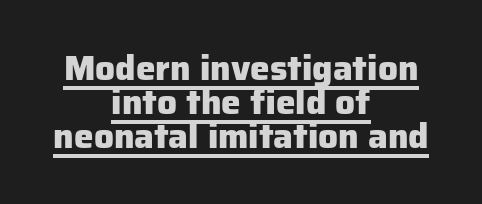
Q: Is the text bold? A: Yes.
Q: Is the text italic (slanted)? A: No, it is upright.
Q: Is the typeface a serif or a sans-serif typeface? A: Sans-serif.
Q: Is the text underlined? A: Yes.
Q: How is the paragraph aligned? A: Centered.
Q: Is the spacing between letters normal or unusually wide? A: Normal.
Q: Is the spacing between lines tight, normal or loose? A: Tight.
Q: Width (condensed, normal, or wide)? A: Normal.
Q: Stroke contrast? A: Low.
Q: x-height? A: Medium.
Q: Monospaced? A: No.
